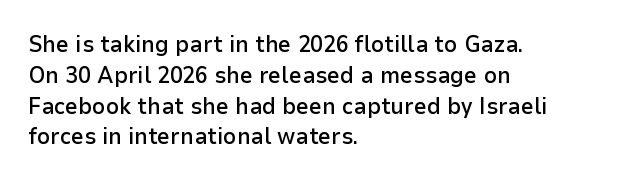
Q: Is the text bold? A: Semi-bold.
Q: Is the text italic (slanted)? A: No, it is upright.
Q: Is the text underlined? A: No.
Q: How is the paragraph aligned? A: Left-aligned.
Q: Is the spacing between letters normal or unusually wide? A: Normal.
Q: Is the spacing between lines tight, normal or loose? A: Normal.
